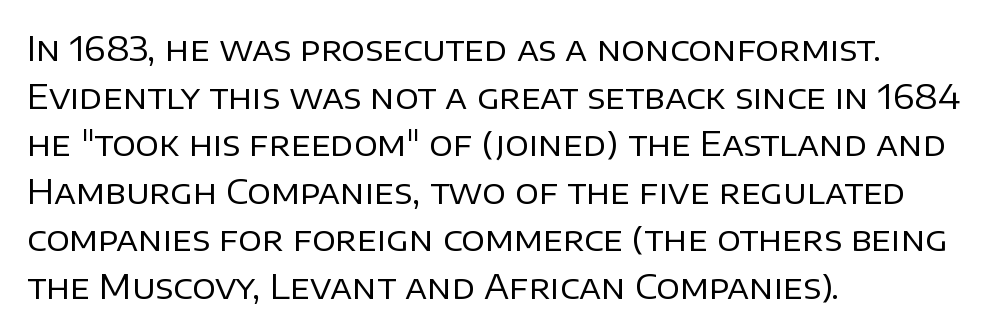
Italic: no, the glyphs are upright roman. The passage shown is typeset with a sans-serif family. The letters sit at their default tracking, neither squeezed nor spread. Heft: none added — not bold. The lines in this sample share a left origin and differ only in where they stop. How would I describe the line gaps? Plain and ordinary.
